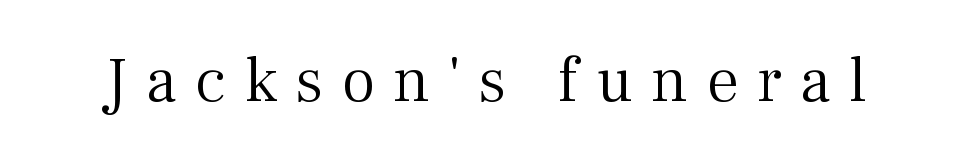
Q: Is the text bold? A: No.
Q: Is the text italic (slanted)? A: No, it is upright.
Q: Is the typeface a serif or a sans-serif typeface? A: Serif.
Q: Is the text underlined? A: No.
Q: Is the spacing between letters normal or unusually wide? A: Unusually wide.
Q: Width (condensed, normal, or wide)? A: Normal.
Q: Stroke contrast? A: Medium.
Q: x-height? A: Medium.
Q: Monospaced? A: No.
